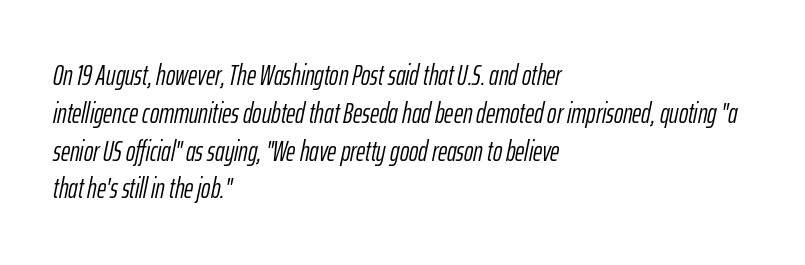
Q: Is the text bold? A: No.
Q: Is the text italic (slanted)? A: Yes, it leans right by about 12 degrees.
Q: Is the text underlined? A: No.
Q: How is the paragraph aligned? A: Left-aligned.
Q: Is the spacing between letters normal or unusually wide? A: Normal.
Q: Is the spacing between lines tight, normal or loose? A: Normal.
Q: Width (condensed, normal, or wide)? A: Condensed.
Q: Stroke contrast? A: Low.
Q: x-height? A: Medium.
Q: Monospaced? A: No.
